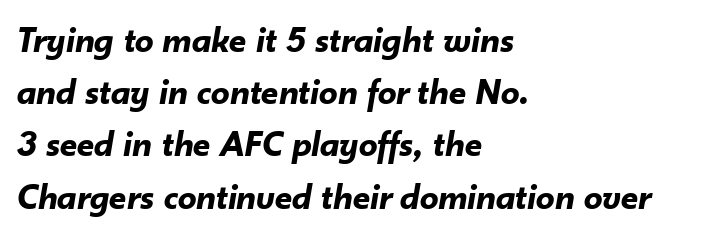
The image shows 37 px bold type, italic (leaning right); set left-aligned, normal line spacing (1.41x), normal letter spacing, not underlined; low stroke contrast and a small x-height.
